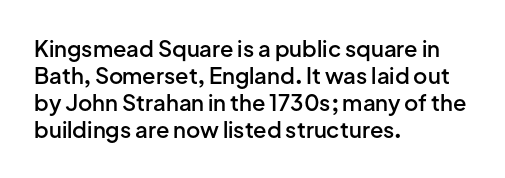
The image shows 22 px text type, upright; set left-aligned, line spacing 1.23x, normal letter spacing, not underlined.
